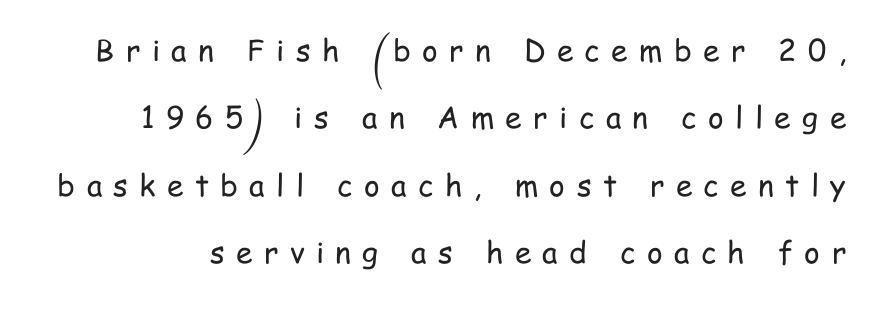
{"serif": "no", "italic": "no", "bold": "no", "weight": "regular", "width": "condensed", "stroke_contrast": "low", "x_height": "medium", "monospaced": "no", "underline": "no", "line_spacing": "loose", "line_spacing_ratio": 2.25, "letter_spacing": "wide", "letter_spacing_em": 0.38, "glyph_px": 30}
